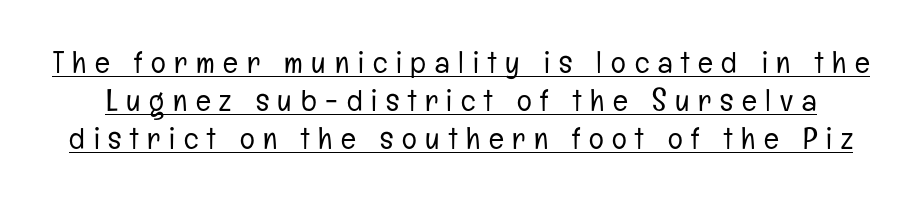
The font's upright variant was chosen for this text. This rendering widens character spacing well past its baseline value. To sum up the face: it is a sans, with no serifs. Stroke mass is kept to a normal reading level or below. Varying glyph widths throughout — classic text-font behaviour.
